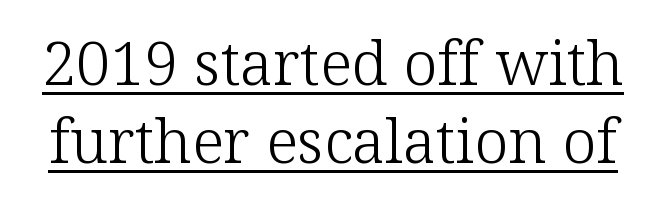
{"serif": "yes", "italic": "no", "bold": "no", "weight": "light", "width": "normal", "stroke_contrast": "low", "x_height": "medium", "monospaced": "no", "underline": "yes", "line_spacing": "normal", "line_spacing_ratio": 1.28, "letter_spacing": "normal", "letter_spacing_em": 0.0, "glyph_px": 61}
